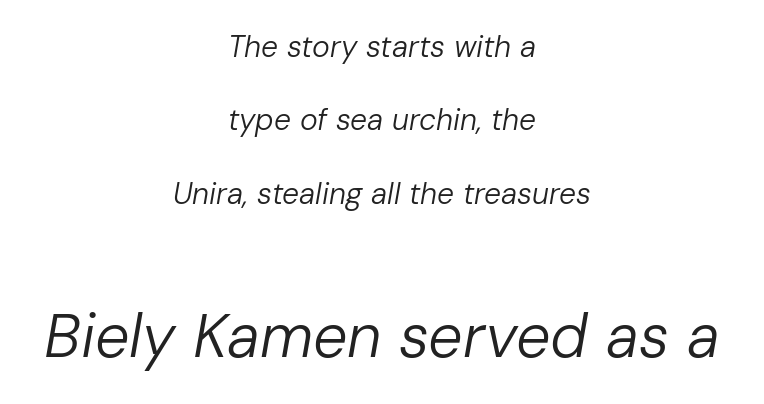
The image shows 61 px regular-weight type, italic (leaning right); set centered, loose line spacing (2.45x), normal letter spacing, not underlined; the second (bottom) block is 2.03x larger; low stroke contrast and a medium x-height.
